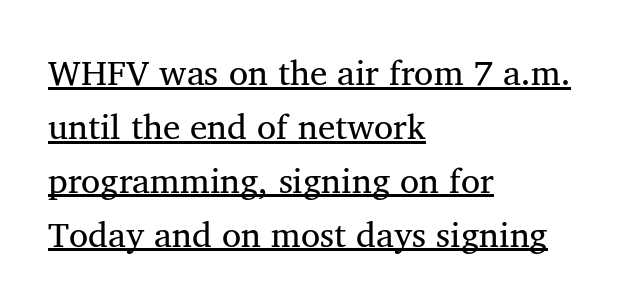
{"serif": "yes", "italic": "no", "bold": "no", "weight": "regular", "width": "normal", "stroke_contrast": "medium", "x_height": "medium", "monospaced": "no", "underline": "yes", "align": "left", "line_spacing": "normal", "line_spacing_ratio": 1.54, "letter_spacing": "normal", "letter_spacing_em": 0.0, "glyph_px": 35}
